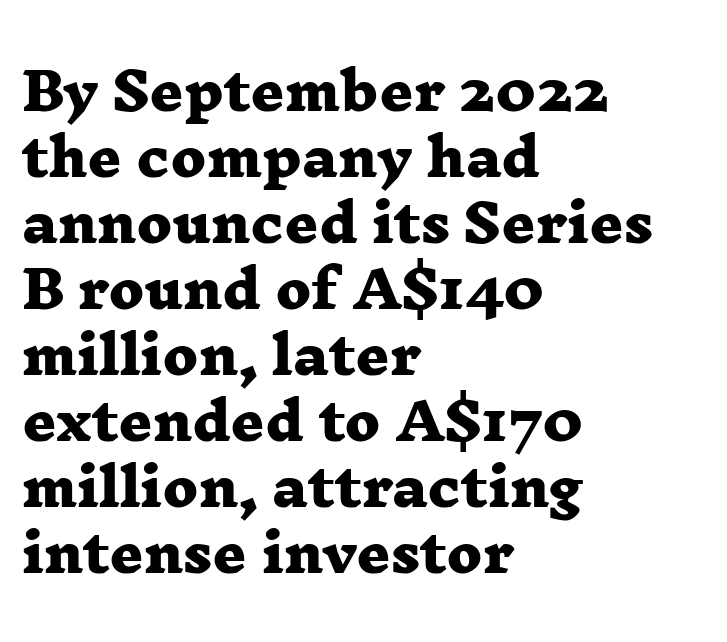
{"serif": "yes", "bold": "yes", "weight": "heavy", "width": "wide", "stroke_contrast": "low", "x_height": "medium", "monospaced": "no", "underline": "no", "align": "left", "line_spacing": "normal", "line_spacing_ratio": 1.27, "letter_spacing": "normal", "letter_spacing_em": 0.0, "glyph_px": 52}
